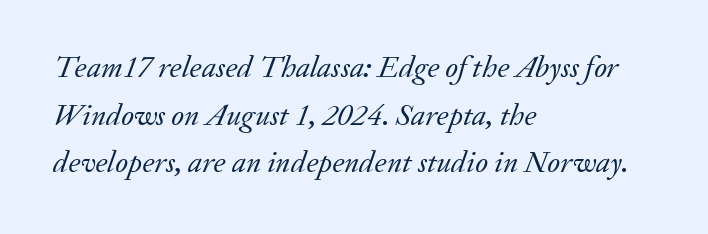
The image shows 31 px regular-weight serif type, italic (leaning right); set left-aligned, normal line spacing (1.54x), normal letter spacing, not underlined; low stroke contrast and a small x-height.
